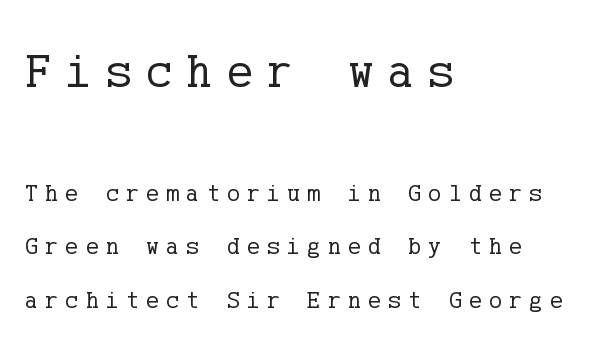
The typesetter chose a ragged-right arrangement here. The line-height multiplier appears high, well above default. This layout puts the oversized block above and the modest block below. Honestly, there is no underline to notice here at all.
